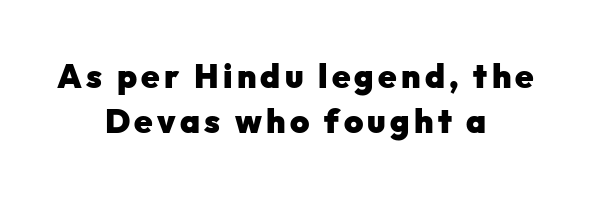
Q: Is the text bold? A: Yes.
Q: Is the text italic (slanted)? A: No, it is upright.
Q: Is the typeface a serif or a sans-serif typeface? A: Sans-serif.
Q: Is the text underlined? A: No.
Q: How is the paragraph aligned? A: Centered.
Q: Is the spacing between lines tight, normal or loose? A: Normal.
Q: Width (condensed, normal, or wide)? A: Normal.
Q: Stroke contrast? A: Low.
Q: x-height? A: Medium.
Q: Monospaced? A: No.
